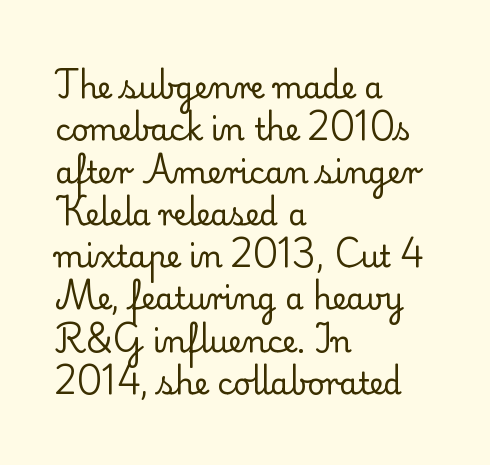
Has an underline been added? It has not. Here the designer chose a conventional face with non-uniform glyph widths. A typesetter would call this zero additional tracking. The lettering holds an erect, upright posture throughout.
